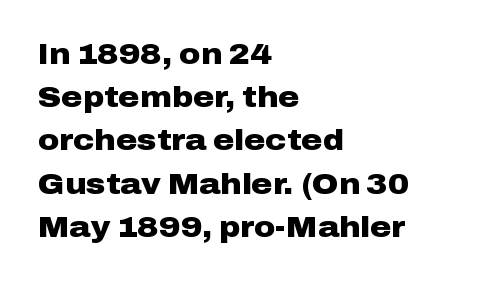
Bare-footed words on every line. Posture: upright roman. A normal amount of white space separates one row of letters from the next. Inter-character spacing is left at the font's built-in metrics. A typesetter would call this proportional, since set widths differ per character. If you drew a ruler down the left edge, every line would touch it.
